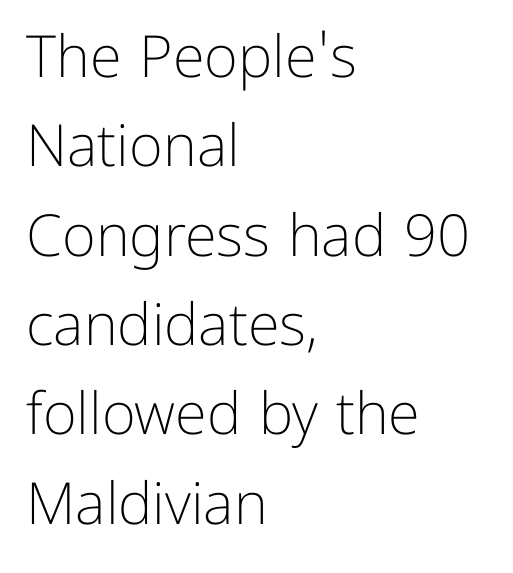
The image shows 58 px light sans-serif type, upright; set left-aligned, normal line spacing (1.54x), normal letter spacing, not underlined; low stroke contrast and a medium x-height.
